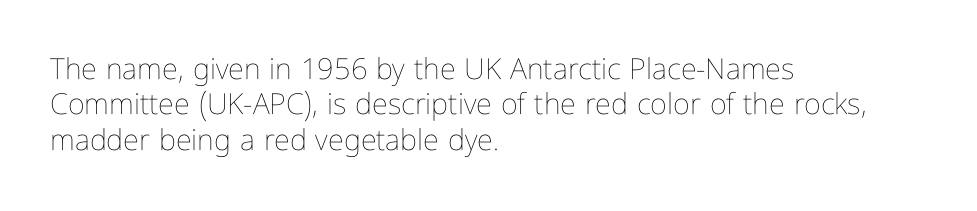
{"italic": "no", "bold": "no", "weight": "thin", "width": "condensed", "stroke_contrast": "low", "x_height": "medium", "monospaced": "no", "underline": "no", "align": "left", "line_spacing_ratio": 1.22, "letter_spacing": "normal", "letter_spacing_em": 0.0, "glyph_px": 29}
